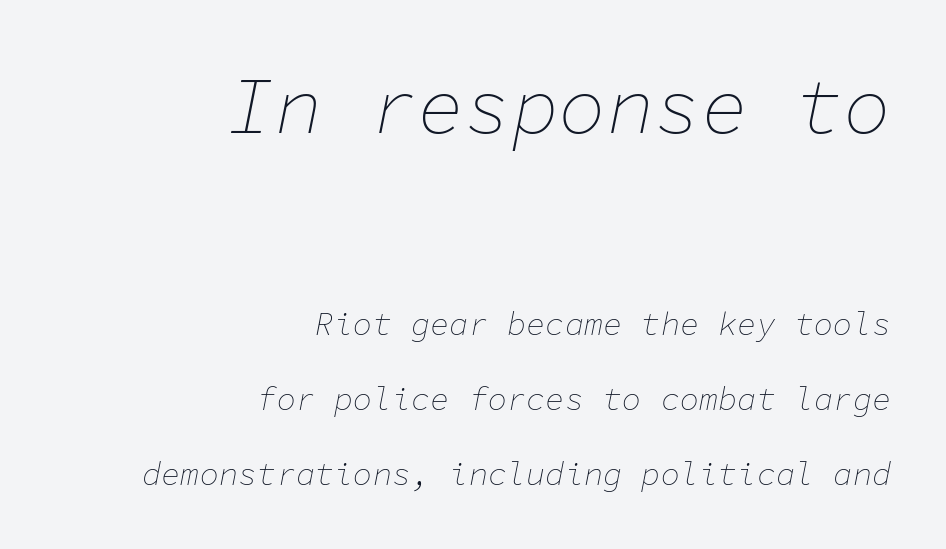
The passage shown stacks its lines with a broad gap. A flush-right, rag-left setting is used for this passage. Quick note: underline off. The rendering shrinks the type as you move from the upper chunk to the lower. No heavy texture on the line: the type isn't bold.
